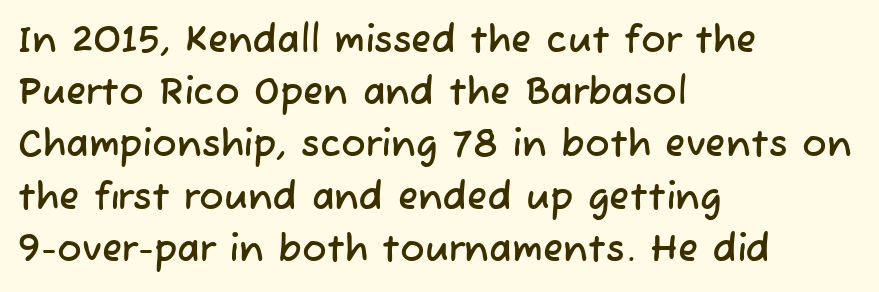
Q: Is the typeface a serif or a sans-serif typeface? A: Sans-serif.
Q: Is the text underlined? A: No.
Q: How is the paragraph aligned? A: Left-aligned.
Q: Is the spacing between letters normal or unusually wide? A: Normal.
Q: Is the spacing between lines tight, normal or loose? A: Normal.
Q: Width (condensed, normal, or wide)? A: Normal.
Q: Stroke contrast? A: Low.
Q: x-height? A: Medium.
Q: Monospaced? A: No.
